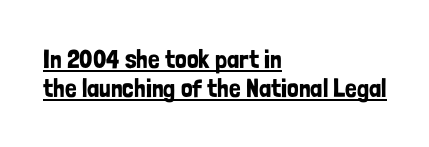
{"italic": "no", "underline": "yes", "align": "left", "line_spacing": "tight", "line_spacing_ratio": 1.11, "letter_spacing": "normal", "letter_spacing_em": 0.0, "glyph_px": 26}
